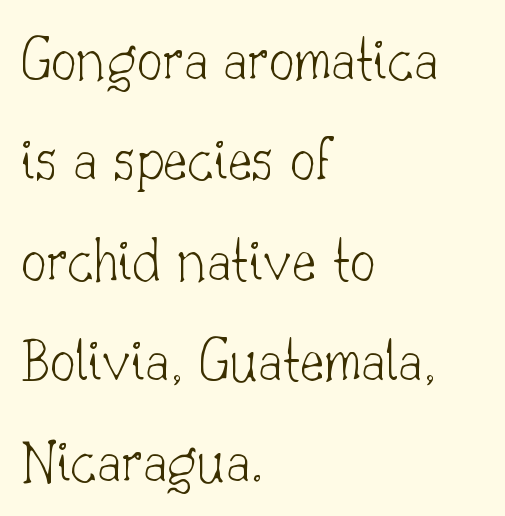
Q: Is the text bold? A: No.
Q: Is the text italic (slanted)? A: No, it is upright.
Q: Is the typeface a serif or a sans-serif typeface? A: Serif.
Q: Is the text underlined? A: No.
Q: How is the paragraph aligned? A: Left-aligned.
Q: Is the spacing between letters normal or unusually wide? A: Normal.
Q: Is the spacing between lines tight, normal or loose? A: Normal.
Q: Width (condensed, normal, or wide)? A: Normal.
Q: Stroke contrast? A: Low.
Q: x-height? A: Small.
Q: Monospaced? A: No.
